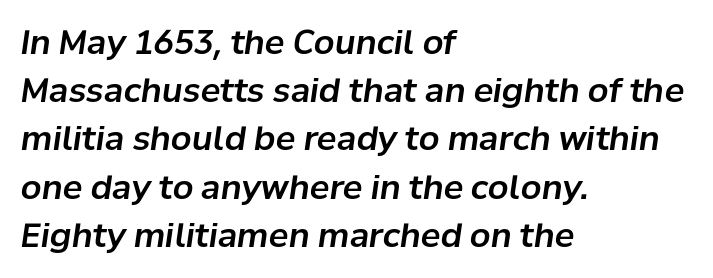
Q: Is the text italic (slanted)? A: Yes, it leans right by about 8 degrees.
Q: Is the text underlined? A: No.
Q: How is the paragraph aligned? A: Left-aligned.
Q: Is the spacing between letters normal or unusually wide? A: Normal.
Q: Is the spacing between lines tight, normal or loose? A: Normal.
Q: Width (condensed, normal, or wide)? A: Normal.
Q: Stroke contrast? A: Low.
Q: x-height? A: Medium.
Q: Monospaced? A: No.
